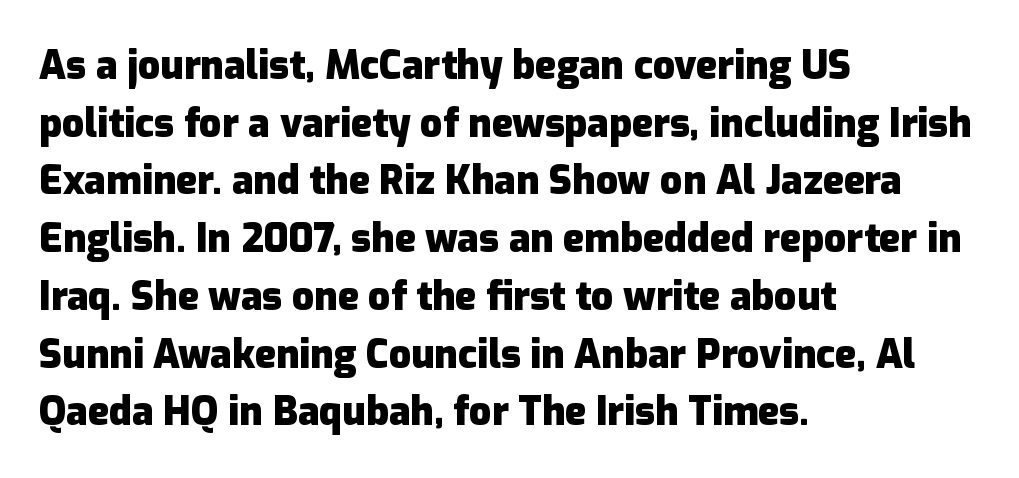
This sample keeps an unexceptional amount of space between lines. These lines stack with their left ends in a neat column. The characters display no serif detailing; their extremities are plain. The rendering uses natural spacing where letterforms have individual widths. In terms of weight, the rendering is a true, heavy bold.
